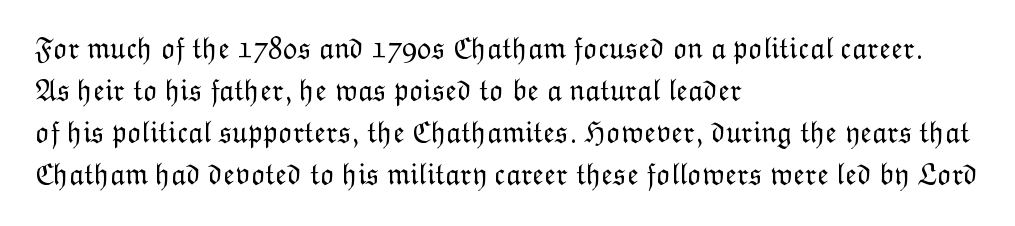
The image shows 30 px light type, upright; set left-aligned, normal line spacing (1.4x), normal letter spacing, not underlined; low stroke contrast and a medium x-height.
